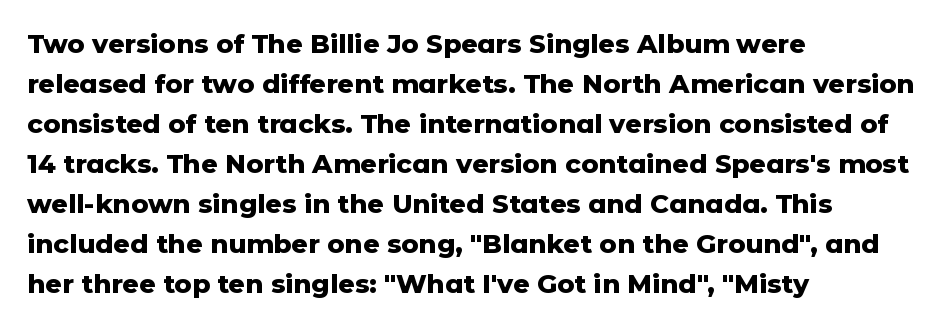
The letterforms sit shoulder to shoulder at normal distance. If you measured baseline to baseline, you'd find a middling distance. The specimen omits any rule beneath the text block's lines. These lines stack with their left ends in a neat column.
